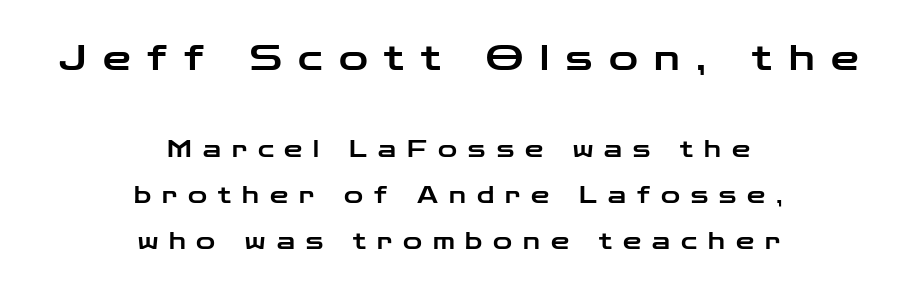
Q: Is the text italic (slanted)? A: No, it is upright.
Q: Is the typeface a serif or a sans-serif typeface? A: Sans-serif.
Q: Is the text underlined? A: No.
Q: How is the paragraph aligned? A: Centered.
Q: Is the spacing between letters normal or unusually wide? A: Unusually wide.
Q: Is the spacing between lines tight, normal or loose? A: Loose.
Q: Which block of text is set in a larger size, the first (top) or the second (bottom)? A: The first (top) one.
Q: Width (condensed, normal, or wide)? A: Wide.
Q: Stroke contrast? A: Low.
Q: x-height? A: Medium.
Q: Monospaced? A: No.
